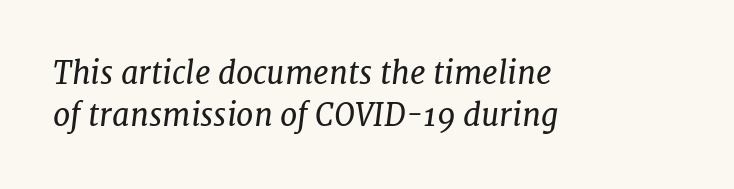
Q: Is the text bold? A: No.
Q: Is the text italic (slanted)? A: Yes, it leans right by about 7 degrees.
Q: Is the typeface a serif or a sans-serif typeface? A: Serif.
Q: Is the text underlined? A: No.
Q: How is the paragraph aligned? A: Left-aligned.
Q: Is the spacing between letters normal or unusually wide? A: Normal.
Q: Is the spacing between lines tight, normal or loose? A: Normal.
Q: Width (condensed, normal, or wide)? A: Normal.
Q: Stroke contrast? A: Low.
Q: x-height? A: Medium.
Q: Monospaced? A: No.
